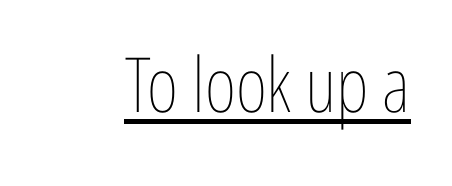
{"italic": "no", "bold": "no", "weight": "thin", "width": "condensed", "stroke_contrast": "low", "x_height": "medium", "monospaced": "no", "underline": "yes", "letter_spacing": "normal", "letter_spacing_em": 0.0, "glyph_px": 76}
